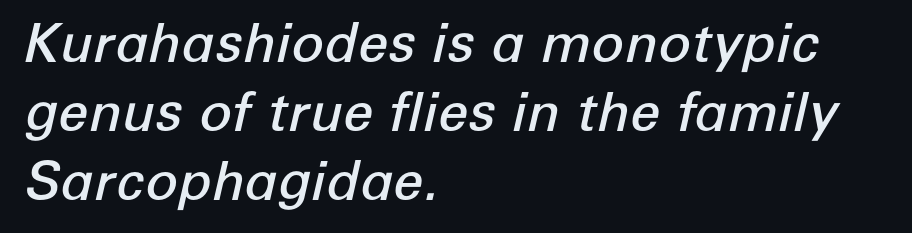
Notice how the stems are inclined rather than vertical — that's the hallmark of italics. The passage shown is semibold, sitting just below true bold. Does the copy run flush right? No — it runs flush left. If you measured baseline to baseline, you'd find a middling distance. No extra tracking has been applied to these lines. The rendering uses natural spacing where letterforms have individual widths.
